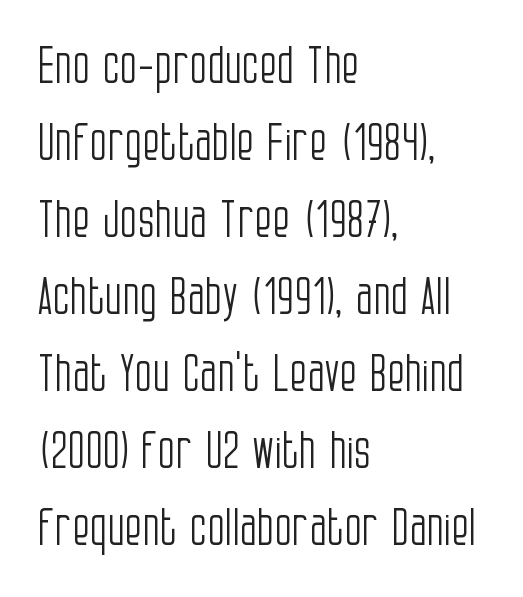
{"serif": "no", "italic": "no", "bold": "no", "weight": "light", "width": "condensed", "stroke_contrast": "low", "x_height": "large", "monospaced": "no", "underline": "no", "align": "left", "line_spacing": "normal", "line_spacing_ratio": 1.51, "letter_spacing": "normal", "letter_spacing_em": 0.0, "glyph_px": 51}
